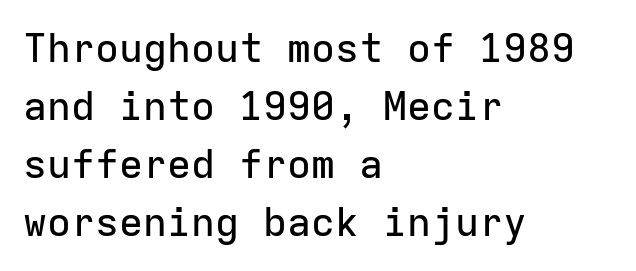
The face used here is rendered with its standard letterfit. Regarding serifs, this sample does without them. A bare baseline throughout the passage. Does the lettering tilt? It doesn't — this is upright. Every character here occupies the same horizontal width, giving the sample a typewriter-like rhythm.
